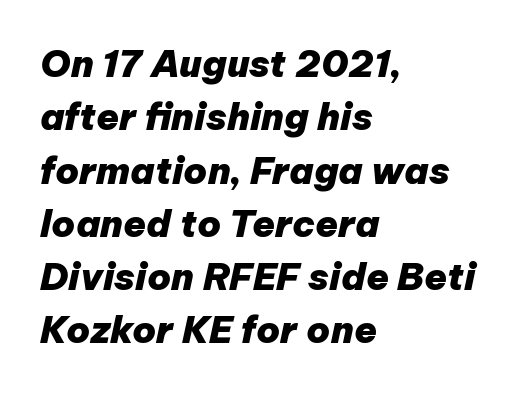
{"italic": "yes", "lean": "right", "slant_degrees": 12, "bold": "yes", "weight": "heavy", "width": "normal", "stroke_contrast": "low", "x_height": "medium", "monospaced": "no", "underline": "no", "align": "left", "line_spacing": "normal", "line_spacing_ratio": 1.44, "letter_spacing": "normal", "letter_spacing_em": 0.0, "glyph_px": 37}
